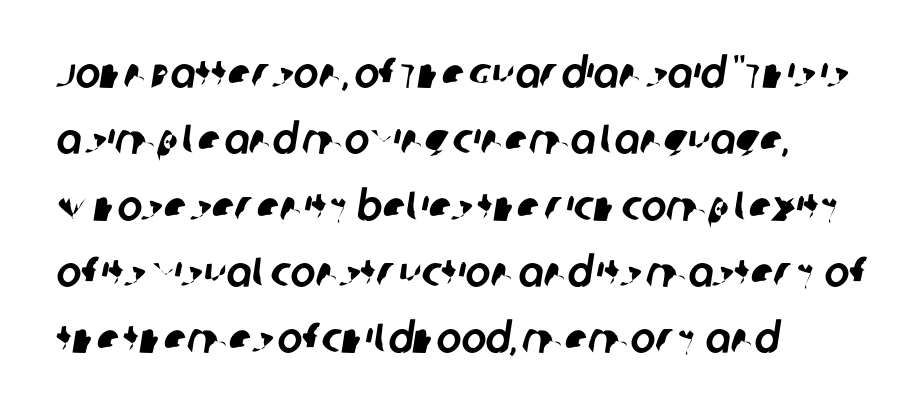
The image shows 42 px sans-serif type; set left-aligned, normal line spacing (1.58x), normal letter spacing, not underlined; low stroke contrast and a large x-height.
